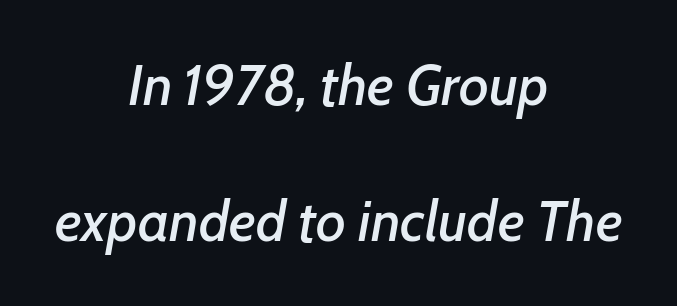
Clear beneath every line of the passage. Neither beginnings nor endings align; midpoints do. Tall strokes in this sample are angled rather than plumb. Regarding leading, the lines here are spaced well apart.
